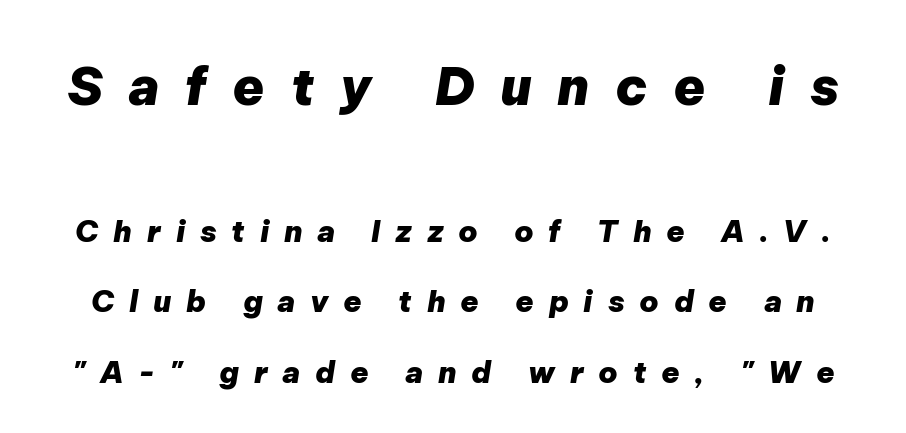
{"italic": "yes", "lean": "right", "slant_degrees": 9, "bold": "yes", "weight": "heavy", "width": "normal", "stroke_contrast": "low", "x_height": "medium", "monospaced": "no", "underline": "no", "line_spacing": "loose", "line_spacing_ratio": 2.35, "letter_spacing": "wide", "letter_spacing_em": 0.49, "larger_block": "first", "size_ratio": 1.73, "glyph_px": 52}
